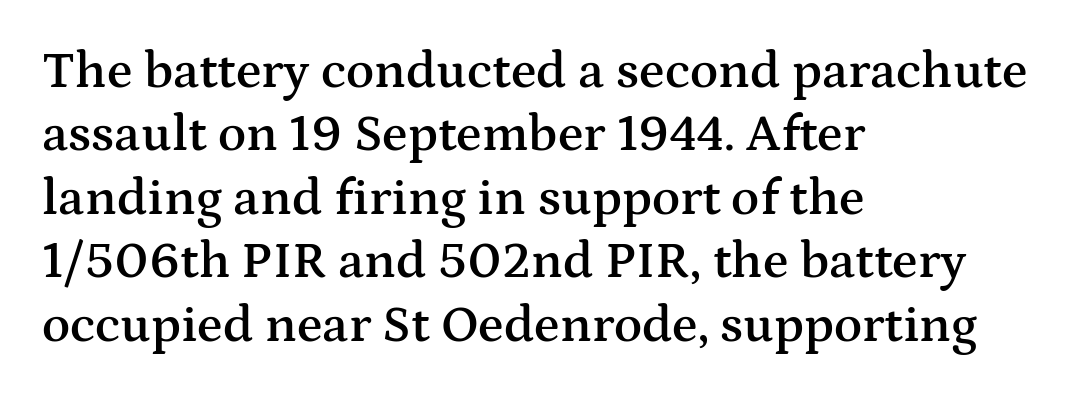
{"serif": "yes", "italic": "no", "bold": "semi", "weight": "semibold", "width": "wide", "stroke_contrast": "medium", "x_height": "medium", "monospaced": "no", "underline": "no", "align": "left", "line_spacing_ratio": 1.22, "letter_spacing": "normal", "letter_spacing_em": 0.0, "glyph_px": 52}
